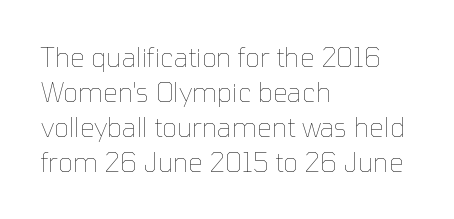
The strip under each line holds only bare page. Short note: letters normally spaced. The axis of the letterforms is exactly vertical. Line spacing here is normal. The rendering anchors every line to the left-hand side.
